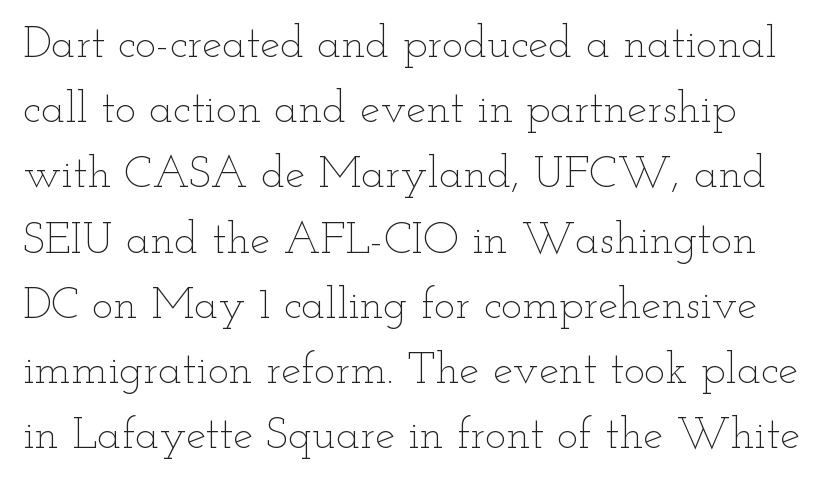
The letters look calm and open, with moderate or lighter stems. The type is set solid horizontally, with unmodified tracking. Descenders hang freely into open space. Unlike italic type, these characters show no tilt at all. The letters advance in unequal steps, a hallmark of proportional type. Reading down the column, the eye jumps a familiar distance to each next line.
